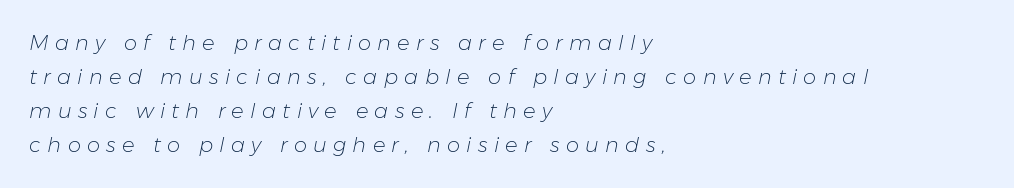
{"italic": "yes", "lean": "right", "slant_degrees": 11, "bold": "no", "underline": "no", "align": "left", "line_spacing": "normal", "line_spacing_ratio": 1.62, "letter_spacing": "wide", "letter_spacing_em": 0.3, "glyph_px": 21}
